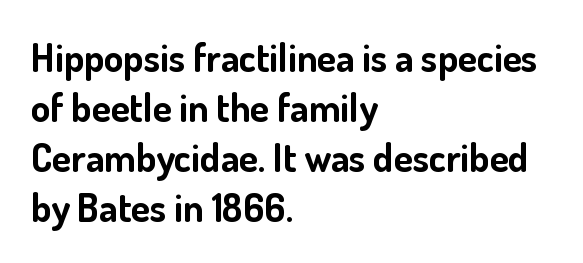
The image shows 39 px bold sans-serif type, upright; set left-aligned, normal line spacing (1.28x), normal letter spacing, not underlined; low stroke contrast and a small x-height.
